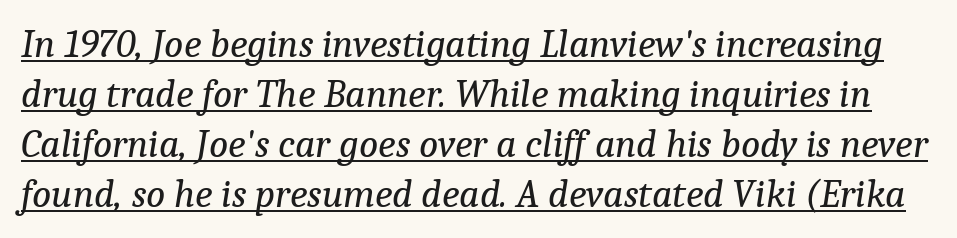
These glyphs show unthickened strokes, regular width or finer. Here the designer chose a conventional face with non-uniform glyph widths. Regular leading. The whole block is typeset with a tilt. A typographer would call this underscored text. You could call the tracking neutral — neither tight nor loose.
